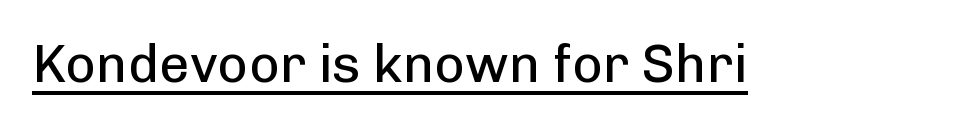
{"serif": "no", "italic": "no", "bold": "no", "weight": "regular", "width": "normal", "stroke_contrast": "low", "x_height": "medium", "monospaced": "no", "underline": "yes", "letter_spacing": "normal", "letter_spacing_em": 0.0, "glyph_px": 53}
